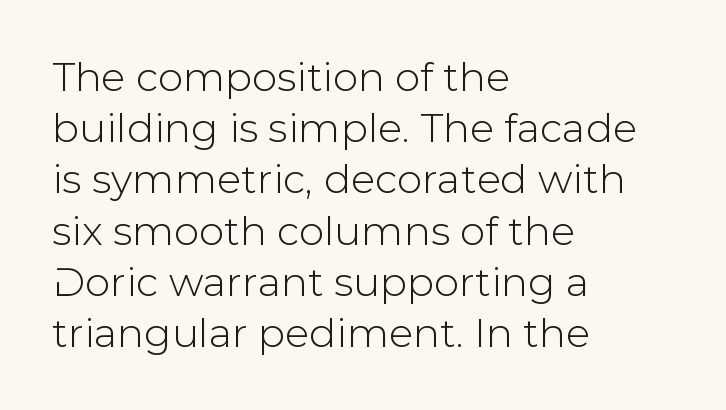
Q: Is the text italic (slanted)? A: No, it is upright.
Q: Is the typeface a serif or a sans-serif typeface? A: Sans-serif.
Q: Is the text underlined? A: No.
Q: How is the paragraph aligned? A: Left-aligned.
Q: Is the spacing between letters normal or unusually wide? A: Normal.
Q: Is the spacing between lines tight, normal or loose? A: Normal.
Q: Width (condensed, normal, or wide)? A: Normal.
Q: Stroke contrast? A: Low.
Q: x-height? A: Medium.
Q: Monospaced? A: No.
